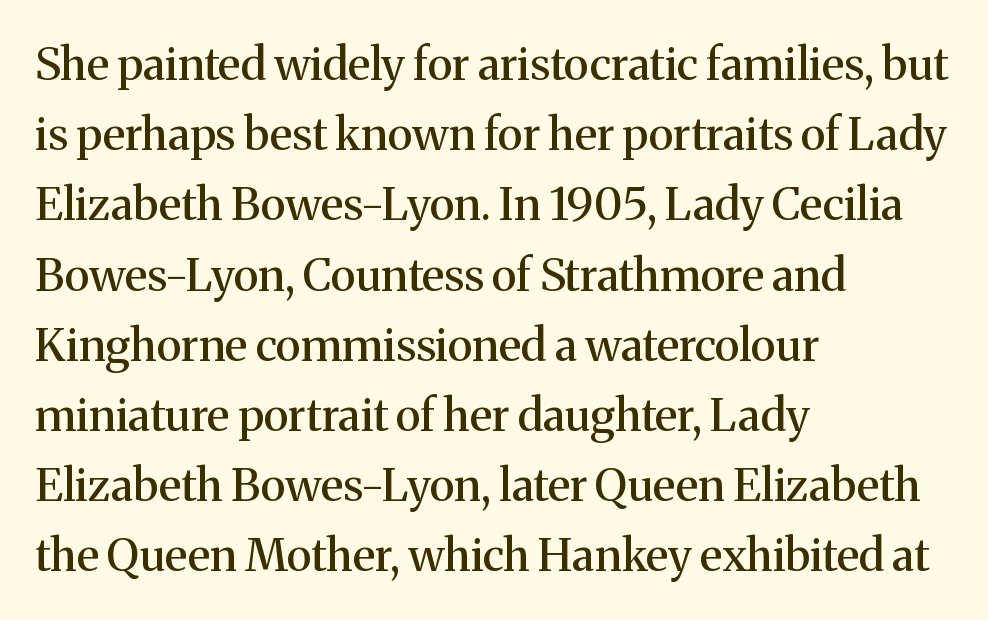
The image shows 45 px serif type, upright; set left-aligned, normal line spacing (1.56x), normal letter spacing, not underlined; medium stroke contrast and a medium x-height.
